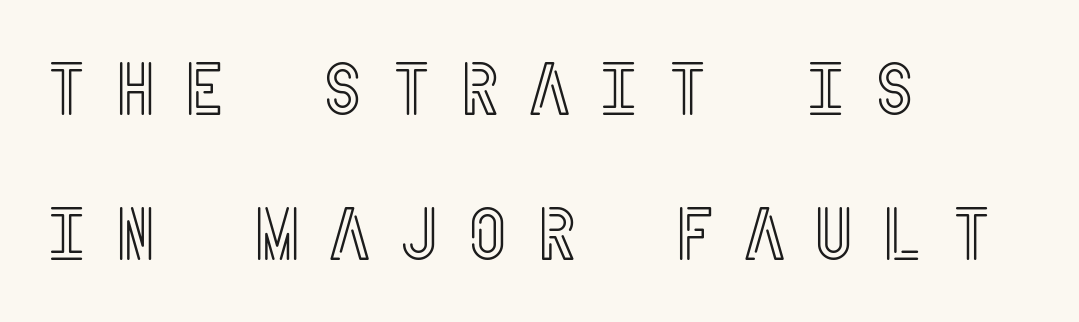
The image shows 74 px condensed type, upright; set left-aligned, loose line spacing (1.96x), unusually wide letter spacing (+0.35 em), not underlined; a large x-height.
